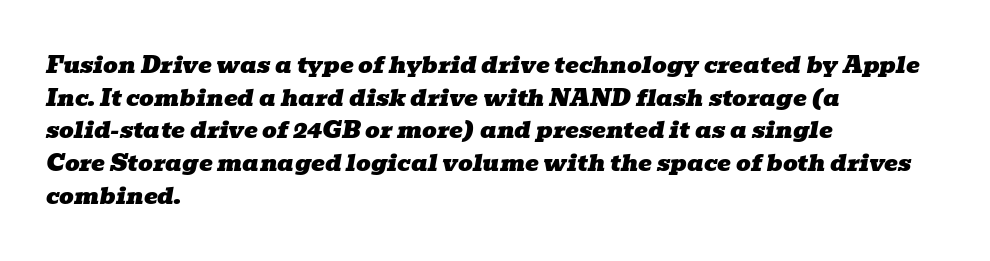
{"italic": "yes", "lean": "right", "slant_degrees": 10, "underline": "no", "align": "left", "line_spacing": "normal", "line_spacing_ratio": 1.42, "letter_spacing": "normal", "letter_spacing_em": 0.0, "glyph_px": 23}
